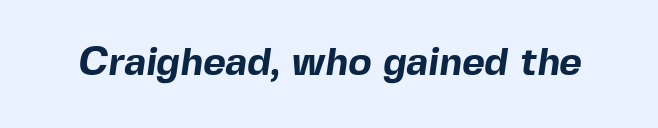
{"serif": "no", "bold": "yes", "weight": "bold", "width": "normal", "x_height": "medium", "monospaced": "no", "underline": "no", "letter_spacing": "normal", "letter_spacing_em": 0.0, "glyph_px": 39}
